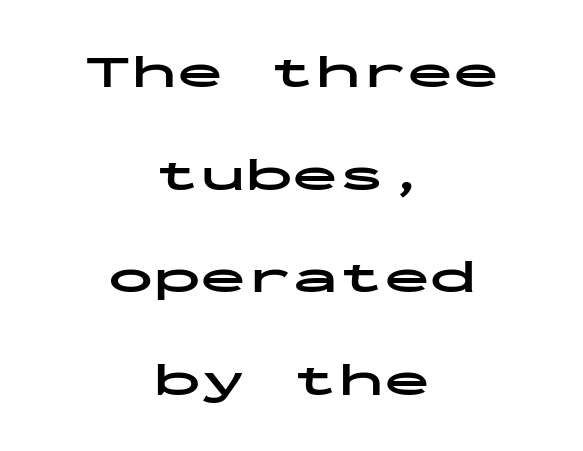
Monospaced: the letters line up in strict vertical columns. Notice how the stems are strictly vertical — no italics here. Stroke thickness is high; the sample reads as a true bold. Glance below the letters and you will spot only blank space. Is the letter spacing exaggerated? No — it looks like the ordinary default.
